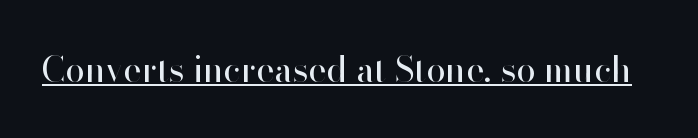
Q: Is the text bold? A: No.
Q: Is the text italic (slanted)? A: No, it is upright.
Q: Is the typeface a serif or a sans-serif typeface? A: Sans-serif.
Q: Is the text underlined? A: Yes.
Q: Is the spacing between letters normal or unusually wide? A: Normal.
Q: Width (condensed, normal, or wide)? A: Normal.
Q: Stroke contrast? A: High.
Q: x-height? A: Small.
Q: Monospaced? A: No.
